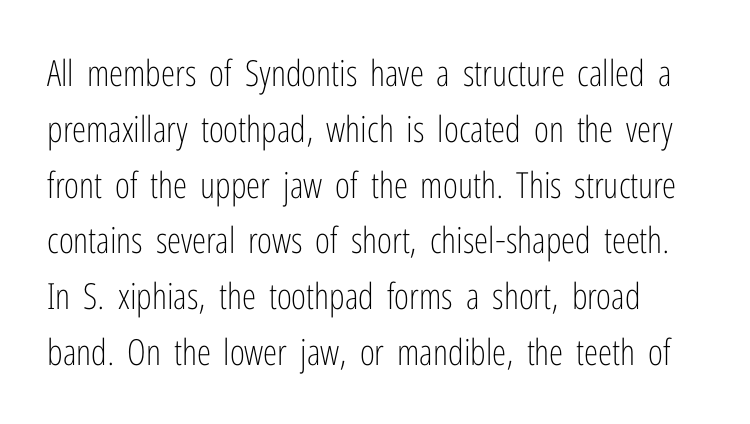
Q: Is the text bold? A: No.
Q: Is the text italic (slanted)? A: No, it is upright.
Q: Is the typeface a serif or a sans-serif typeface? A: Sans-serif.
Q: Is the text underlined? A: No.
Q: Is the spacing between letters normal or unusually wide? A: Normal.
Q: Is the spacing between lines tight, normal or loose? A: Normal.
Q: Width (condensed, normal, or wide)? A: Condensed.
Q: Stroke contrast? A: Low.
Q: x-height? A: Medium.
Q: Monospaced? A: No.
